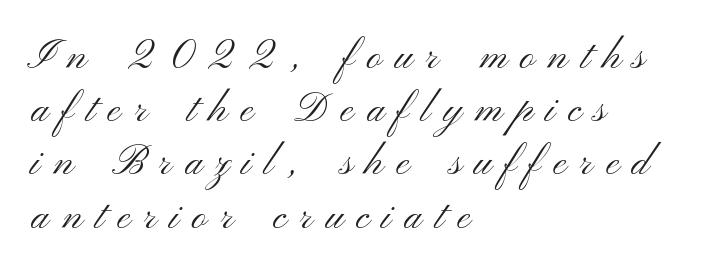
What kind of face is this? One without serifs — a sans. Here the designer chose a conventional face with non-uniform glyph widths. Horizontal alignment here is leftward, the default for most running prose. Horizontal bands of white between lines are of average thickness. The letters are spread apart with noticeably loose tracking.
